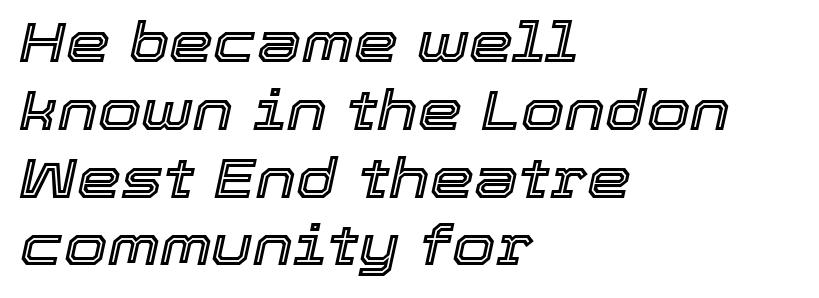
Rule under the text: the space is simply empty. Each line starts at the same left margin while the right side varies. The rendering applies a slant to the glyphs. Looks like regular typesetting: each glyph gets only the width it needs. Glyph-to-glyph distance matches everyday printed text.
